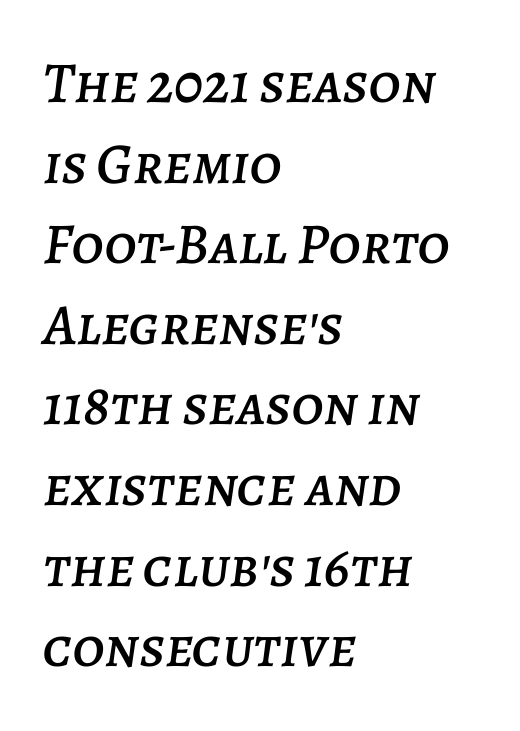
Regarding leading, the lines here are spaced in the standard way. Plain, unruled lines of type. A typesetter would call this proportional, since set widths differ per character. Every character sits at an angle, as italics do. Teacher's note: observe the even left margin — that is flush-left alignment. You could call the tracking neutral — neither tight nor loose.
